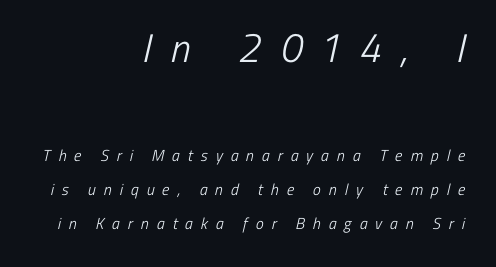
The image shows 40 px light, condensed sans-serif type; set right-aligned, loose line spacing (2.13x), unusually wide letter spacing (+0.49 em), not underlined; the first (top) block is 2.5x larger; low stroke contrast and a medium x-height.
